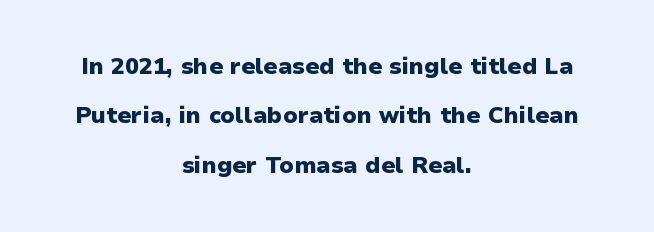
{"italic": "no", "bold": "yes", "underline": "no", "align": "center", "line_spacing": "loose", "line_spacing_ratio": 2.15, "letter_spacing": "normal", "letter_spacing_em": 0.0, "glyph_px": 23}
